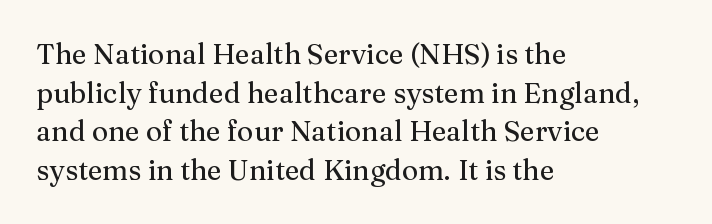
{"serif": "yes", "italic": "no", "width": "normal", "stroke_contrast": "medium", "x_height": "medium", "monospaced": "no", "underline": "no", "align": "left", "line_spacing": "normal", "line_spacing_ratio": 1.38, "letter_spacing": "normal", "letter_spacing_em": 0.0, "glyph_px": 28}
